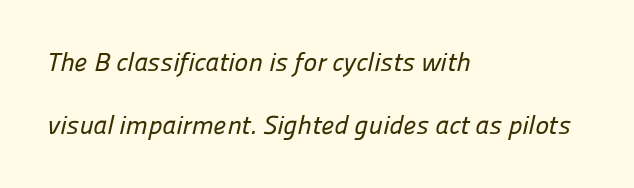
Q: Is the text underlined? A: No.
Q: How is the paragraph aligned? A: Left-aligned.
Q: Is the spacing between letters normal or unusually wide? A: Normal.
Q: Is the spacing between lines tight, normal or loose? A: Loose.
